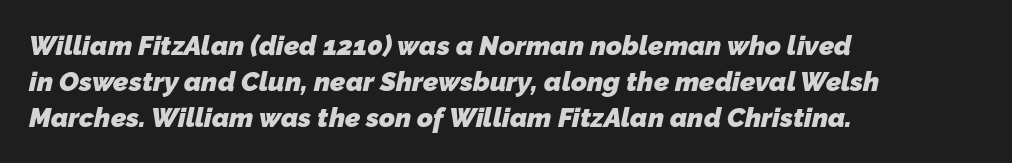
Q: Is the text bold? A: Yes.
Q: Is the text underlined? A: No.
Q: How is the paragraph aligned? A: Left-aligned.
Q: Is the spacing between letters normal or unusually wide? A: Normal.
Q: Is the spacing between lines tight, normal or loose? A: Normal.
